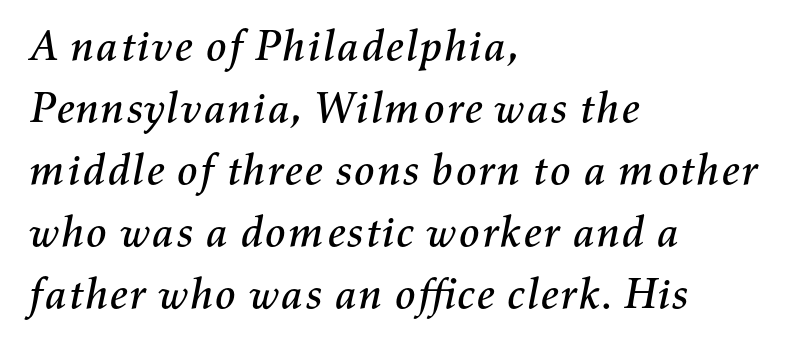
Observe the ordinary spacing: letters are neighbours, not strangers. Descenders are the only things crossing below the line. The typography opts for an oblique posture over an upright one. The typesetter chose a ragged-right arrangement here.
